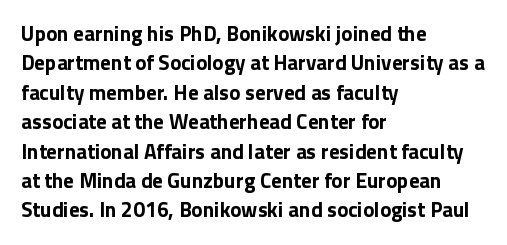
{"italic": "no", "bold": "yes", "underline": "no", "align": "left", "line_spacing": "normal", "line_spacing_ratio": 1.4, "letter_spacing": "normal", "letter_spacing_em": 0.0, "glyph_px": 21}
